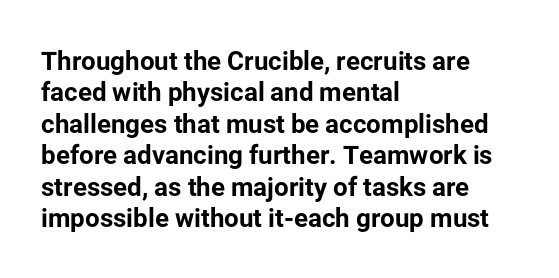
The image shows 26 px bold type, upright; set left-aligned, line spacing 1.21x, normal letter spacing, not underlined.
